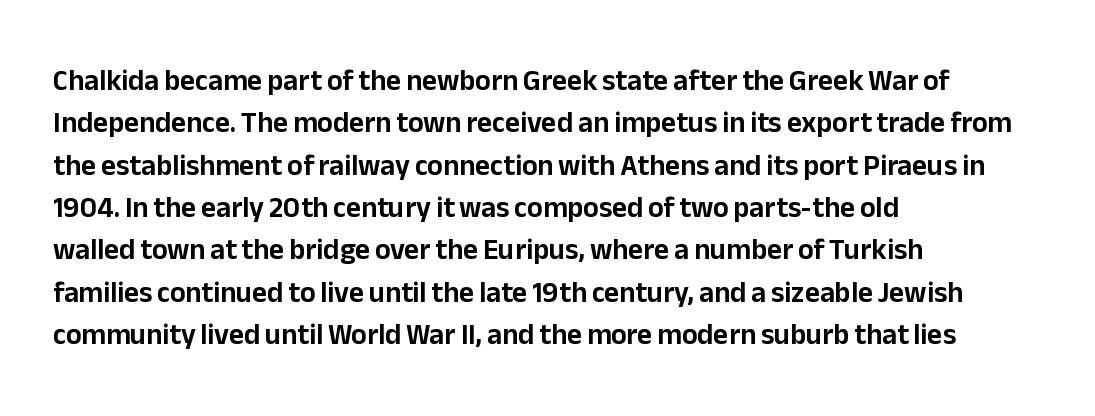
Q: Is the text italic (slanted)? A: No, it is upright.
Q: Is the typeface a serif or a sans-serif typeface? A: Sans-serif.
Q: Is the text underlined? A: No.
Q: How is the paragraph aligned? A: Left-aligned.
Q: Is the spacing between letters normal or unusually wide? A: Normal.
Q: Is the spacing between lines tight, normal or loose? A: Normal.
Q: Width (condensed, normal, or wide)? A: Normal.
Q: Stroke contrast? A: Low.
Q: x-height? A: Medium.
Q: Monospaced? A: No.
